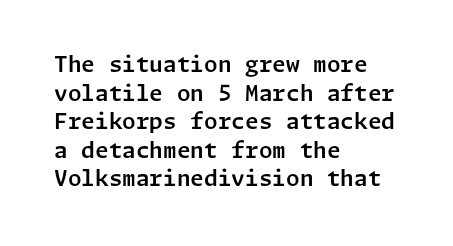
{"italic": "no", "underline": "no", "align": "left", "line_spacing": "normal", "line_spacing_ratio": 1.3, "letter_spacing": "normal", "letter_spacing_em": 0.0, "glyph_px": 22}
